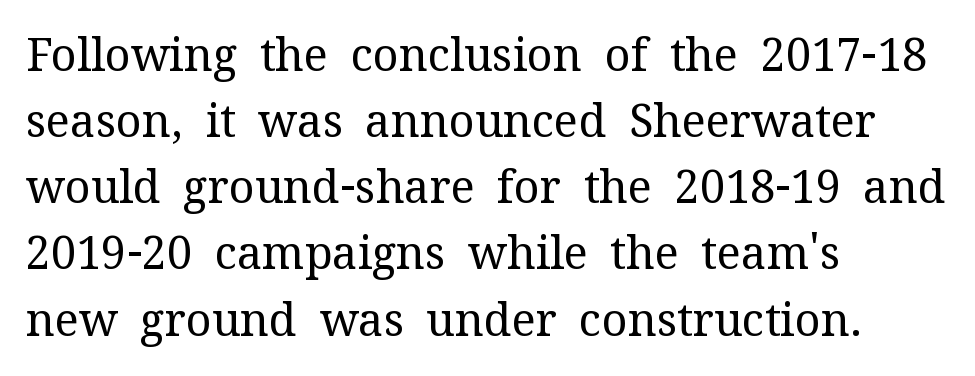
The image shows 45 px regular-weight serif type, upright; set left-aligned, normal line spacing (1.47x), normal letter spacing, not underlined; medium stroke contrast and a medium x-height.
